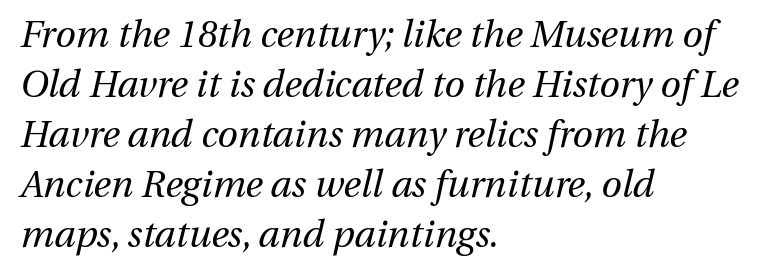
The image shows 37 px regular-weight type, italic (leaning right); set left-aligned, normal line spacing (1.35x), normal letter spacing, not underlined; medium stroke contrast and a medium x-height.
